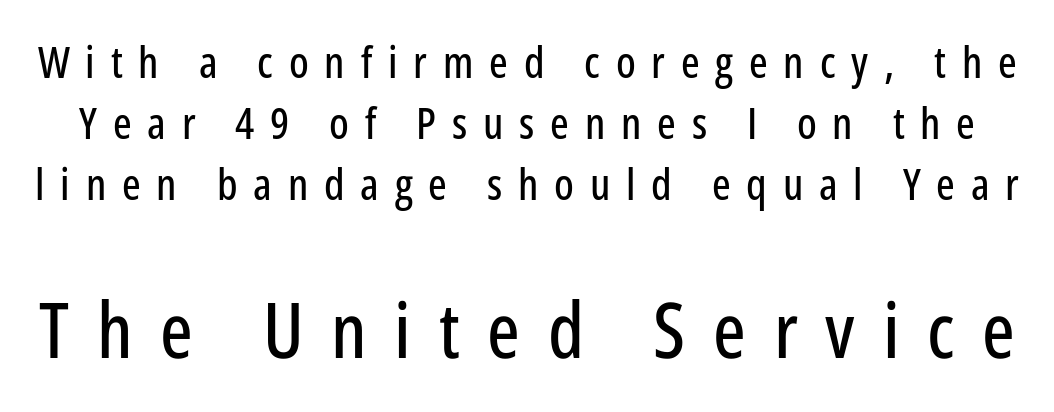
{"serif": "no", "italic": "no", "width": "condensed", "stroke_contrast": "low", "x_height": "medium", "monospaced": "no", "underline": "no", "line_spacing": "normal", "line_spacing_ratio": 1.39, "letter_spacing": "wide", "letter_spacing_em": 0.36, "larger_block": "second", "size_ratio": 1.75, "glyph_px": 77}
